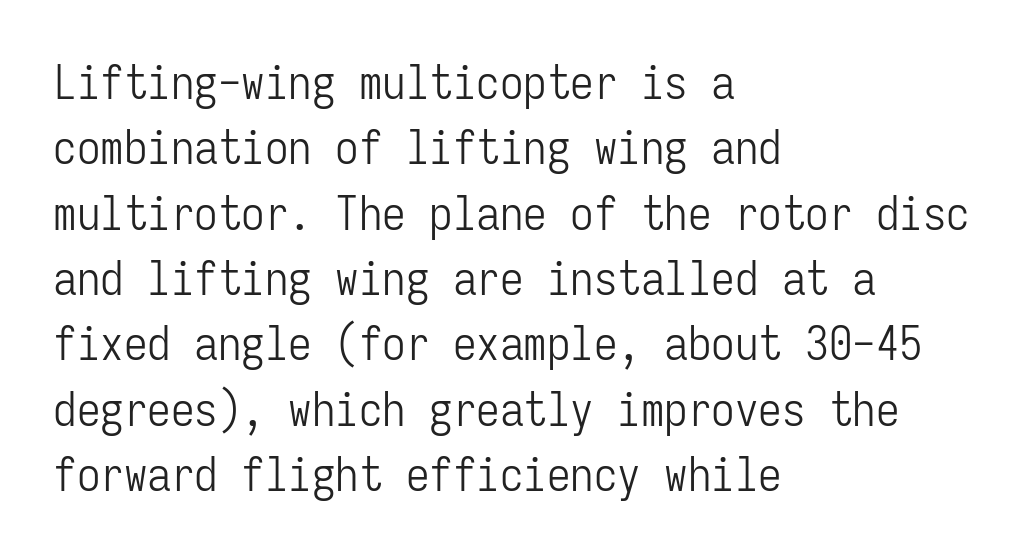
Q: Is the text bold? A: No.
Q: Is the text italic (slanted)? A: No, it is upright.
Q: Is the typeface a serif or a sans-serif typeface? A: Sans-serif.
Q: Is the text underlined? A: No.
Q: How is the paragraph aligned? A: Left-aligned.
Q: Is the spacing between letters normal or unusually wide? A: Normal.
Q: Is the spacing between lines tight, normal or loose? A: Normal.
Q: Width (condensed, normal, or wide)? A: Condensed.
Q: Stroke contrast? A: Low.
Q: x-height? A: Medium.
Q: Monospaced? A: Yes.
